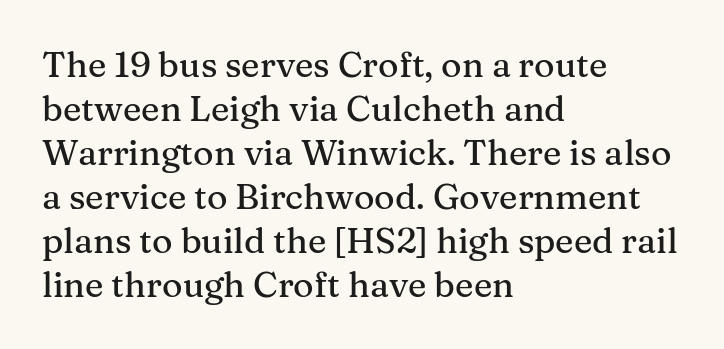
{"serif": "yes", "italic": "no", "width": "normal", "stroke_contrast": "medium", "x_height": "medium", "monospaced": "no", "underline": "no", "align": "left", "line_spacing": "normal", "line_spacing_ratio": 1.26, "letter_spacing": "normal", "letter_spacing_em": 0.0, "glyph_px": 35}
